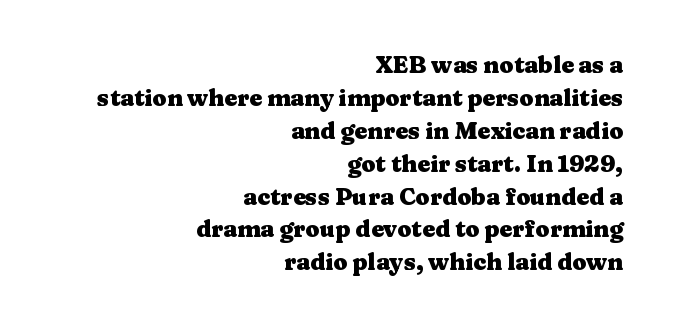
The image shows 23 px bold type, upright; set right-aligned, normal line spacing (1.43x), normal letter spacing, not underlined.
